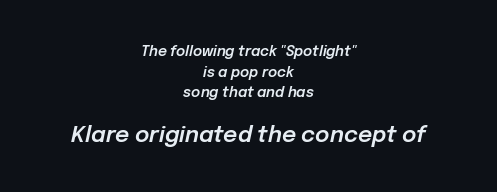
Q: Is the text italic (slanted)? A: Yes, it leans right by about 12 degrees.
Q: Is the text underlined? A: No.
Q: How is the paragraph aligned? A: Centered.
Q: Is the spacing between letters normal or unusually wide? A: Normal.
Q: Is the spacing between lines tight, normal or loose? A: Normal.
Q: Which block of text is set in a larger size, the first (top) or the second (bottom)? A: The second (bottom) one.
